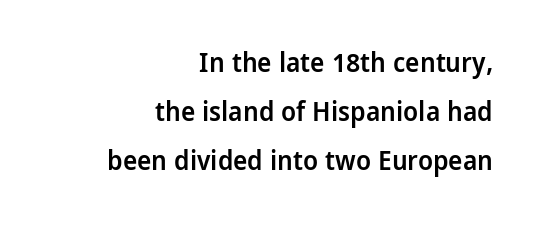
The image shows 27 px text type, upright; set right-aligned, line spacing 1.81x, normal letter spacing, not underlined.
